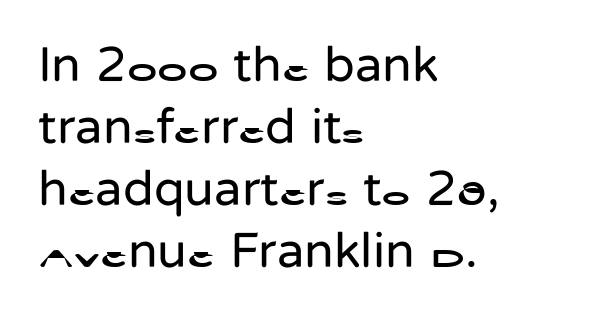
{"serif": "no", "italic": "no", "bold": "no", "weight": "regular", "width": "normal", "stroke_contrast": "low", "x_height": "medium", "monospaced": "no", "underline": "no", "align": "left", "line_spacing_ratio": 1.24, "letter_spacing": "normal", "letter_spacing_em": 0.0, "glyph_px": 50}
